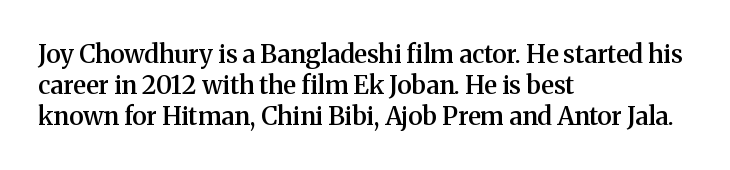
The image shows 25 px text type, upright; set left-aligned, line spacing 1.24x, normal letter spacing, not underlined.
